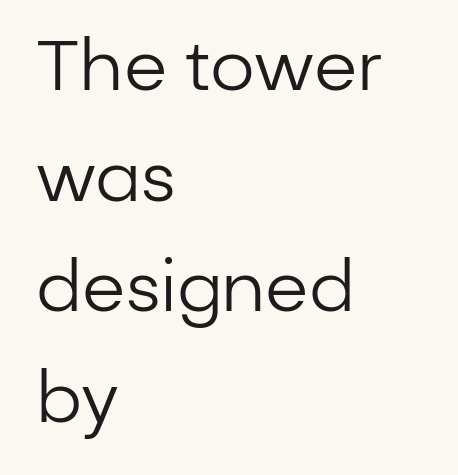
Q: Is the text bold? A: No.
Q: Is the text italic (slanted)? A: No, it is upright.
Q: Is the typeface a serif or a sans-serif typeface? A: Sans-serif.
Q: Is the text underlined? A: No.
Q: How is the paragraph aligned? A: Left-aligned.
Q: Is the spacing between letters normal or unusually wide? A: Normal.
Q: Is the spacing between lines tight, normal or loose? A: Normal.
Q: Width (condensed, normal, or wide)? A: Normal.
Q: Stroke contrast? A: Low.
Q: x-height? A: Medium.
Q: Monospaced? A: No.
